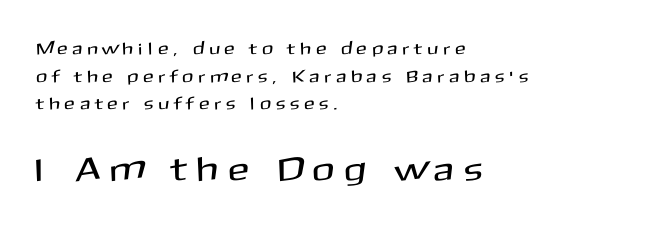
Q: Is the text italic (slanted)? A: No, it is upright.
Q: Is the typeface a serif or a sans-serif typeface? A: Sans-serif.
Q: Is the text underlined? A: No.
Q: How is the paragraph aligned? A: Left-aligned.
Q: Is the spacing between letters normal or unusually wide? A: Unusually wide.
Q: Is the spacing between lines tight, normal or loose? A: Normal.
Q: Which block of text is set in a larger size, the first (top) or the second (bottom)? A: The second (bottom) one.
Q: Width (condensed, normal, or wide)? A: Normal.
Q: Stroke contrast? A: Medium.
Q: x-height? A: Medium.
Q: Monospaced? A: No.
